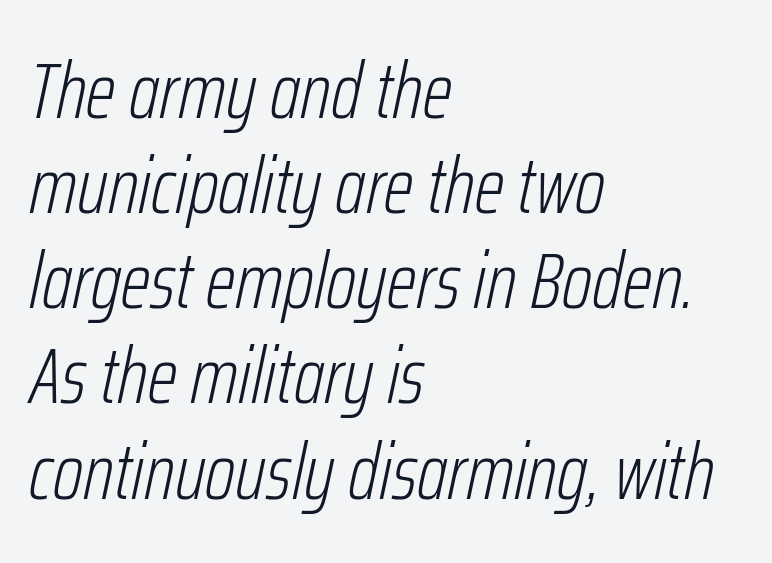
The image shows 78 px light, condensed type, italic (leaning right); set left-aligned, line spacing 1.22x, normal letter spacing, not underlined; low stroke contrast and a medium x-height.
